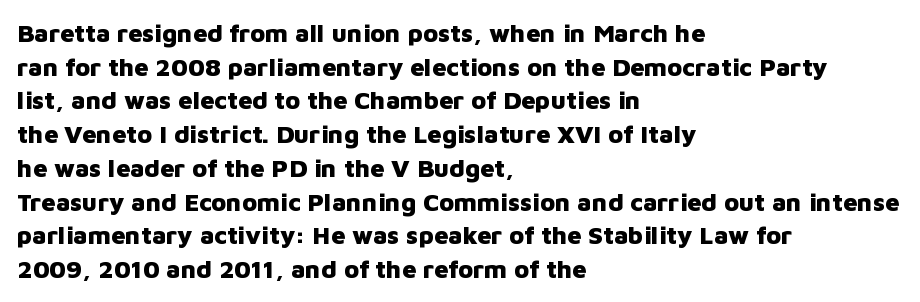
{"italic": "no", "bold": "yes", "underline": "no", "align": "left", "line_spacing": "normal", "line_spacing_ratio": 1.35, "letter_spacing": "normal", "letter_spacing_em": 0.0, "glyph_px": 25}
